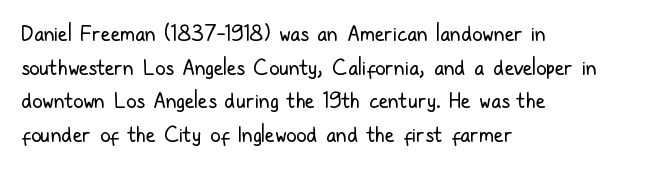
{"italic": "no", "bold": "no", "underline": "no", "align": "left", "line_spacing": "normal", "line_spacing_ratio": 1.6, "letter_spacing": "normal", "letter_spacing_em": 0.0, "glyph_px": 21}
